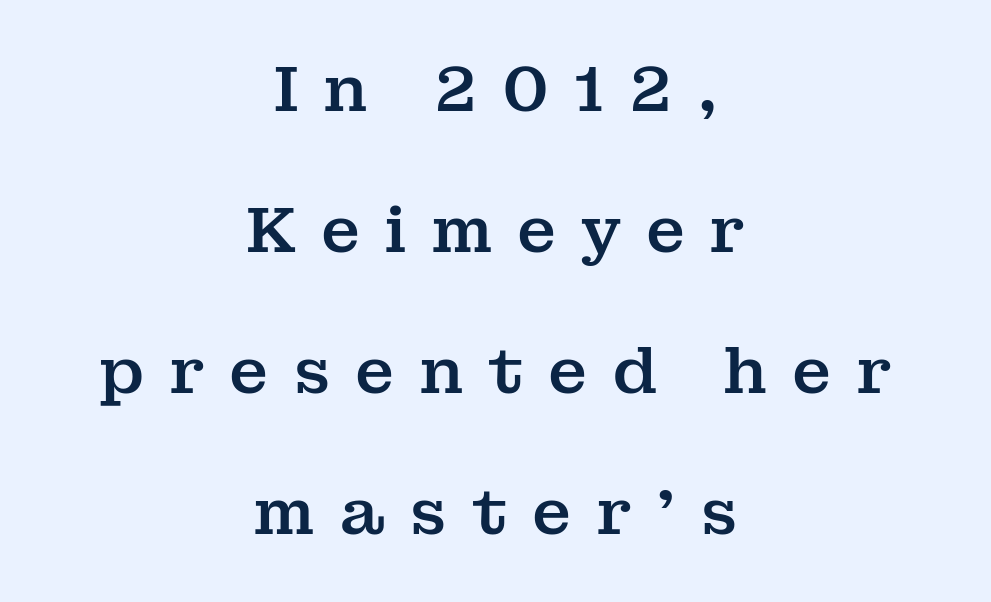
{"serif": "yes", "italic": "no", "width": "normal", "stroke_contrast": "medium", "x_height": "medium", "monospaced": "no", "underline": "no", "align": "center", "line_spacing": "loose", "line_spacing_ratio": 2.17, "letter_spacing": "wide", "letter_spacing_em": 0.37, "glyph_px": 65}
